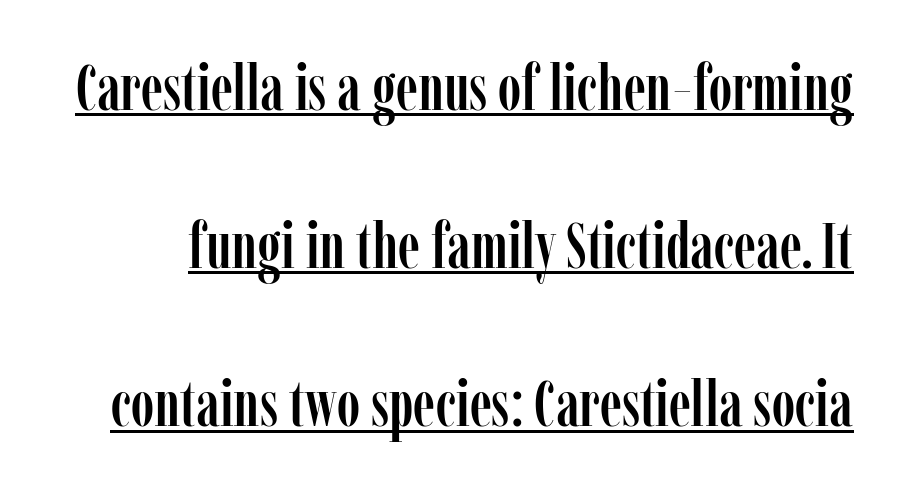
Is there much room between lines? Yes — plenty of vertical air separates them. The typography opts for an upright posture over an oblique one. Descenders here cross a horizontal rule under the line. Here the designer chose a conventional face with non-uniform glyph widths. This is serif lettering, the kind often seen in printed books.
